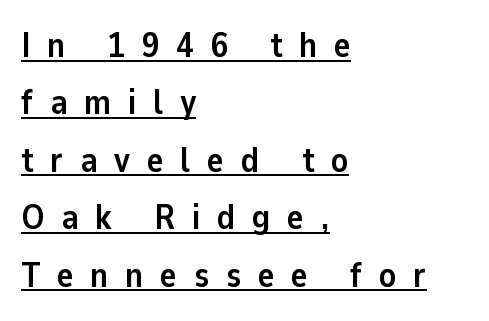
{"serif": "no", "italic": "no", "bold": "yes", "weight": "semibold", "width": "normal", "stroke_contrast": "low", "x_height": "medium", "monospaced": "no", "underline": "yes", "align": "left", "line_spacing": "normal", "line_spacing_ratio": 1.64, "letter_spacing": "wide", "letter_spacing_em": 0.48, "glyph_px": 35}
